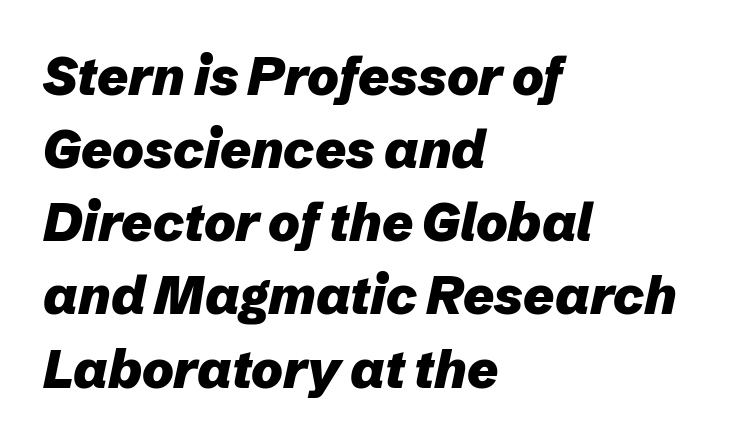
Q: Is the text bold? A: Yes.
Q: Is the text italic (slanted)? A: Yes, it leans right by about 12 degrees.
Q: Is the text underlined? A: No.
Q: How is the paragraph aligned? A: Left-aligned.
Q: Is the spacing between letters normal or unusually wide? A: Normal.
Q: Is the spacing between lines tight, normal or loose? A: Normal.
Q: Width (condensed, normal, or wide)? A: Normal.
Q: Stroke contrast? A: Low.
Q: x-height? A: Medium.
Q: Monospaced? A: No.
